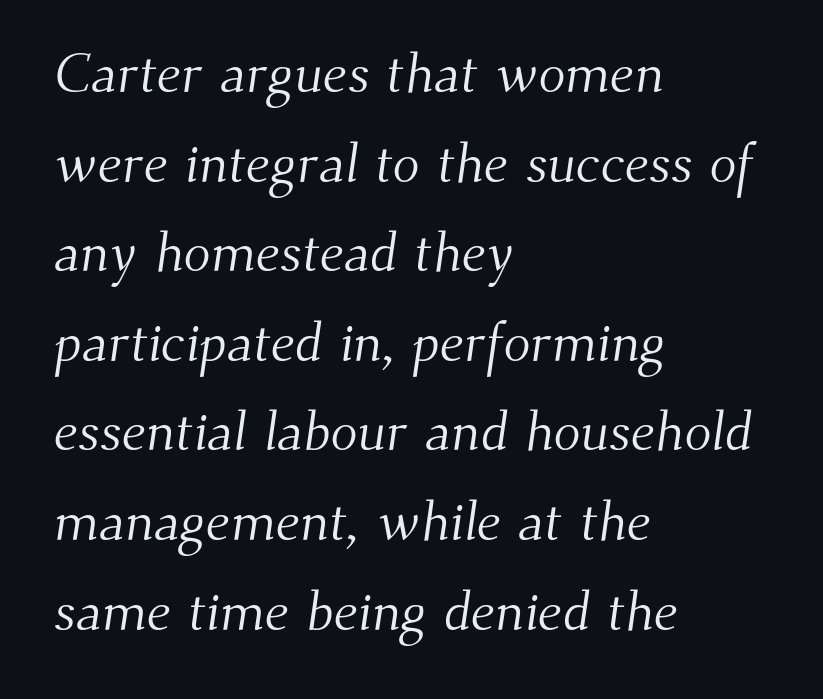
{"serif": "yes", "bold": "no", "weight": "light", "width": "normal", "stroke_contrast": "medium", "x_height": "small", "monospaced": "no", "underline": "no", "align": "left", "line_spacing": "normal", "line_spacing_ratio": 1.6, "letter_spacing": "normal", "letter_spacing_em": 0.0, "glyph_px": 56}
